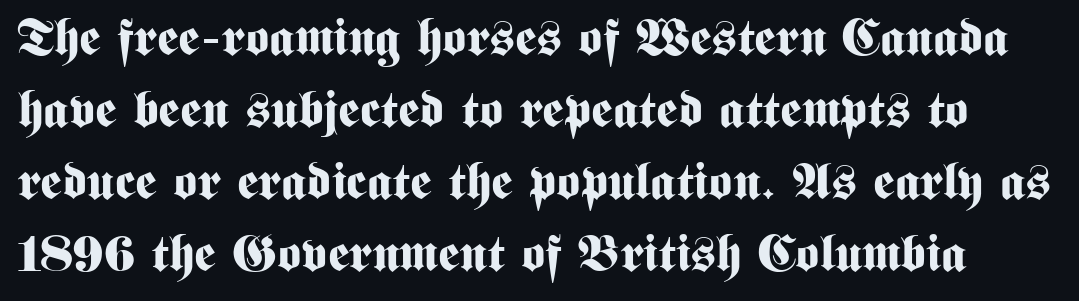
The image shows 51 px bold, condensed sans-serif type, upright; set normal line spacing (1.41x), normal letter spacing, not underlined; medium stroke contrast and a medium x-height.
